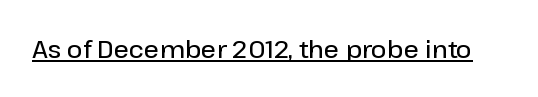
The image shows 24 px text type, upright; set normal letter spacing, underlined.
